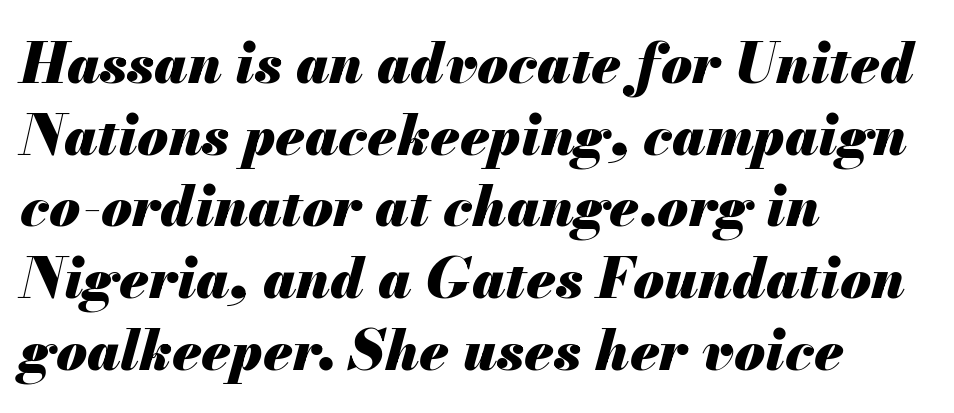
{"italic": "yes", "lean": "right", "slant_degrees": 13, "bold": "yes", "weight": "heavy", "width": "normal", "stroke_contrast": "medium", "x_height": "small", "monospaced": "no", "underline": "no", "align": "left", "line_spacing": "normal", "line_spacing_ratio": 1.28, "letter_spacing": "normal", "letter_spacing_em": 0.0, "glyph_px": 56}
